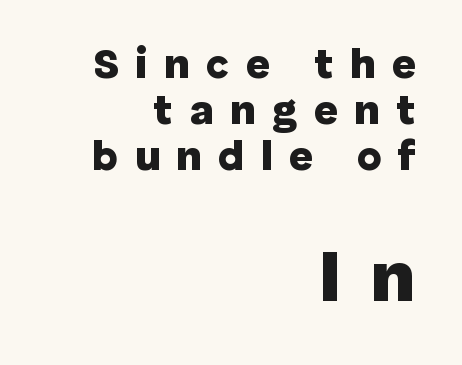
Compared with typical paragraphs, the rows here are closer together. The rendering enlarges the type as you move from the upper chunk to the lower. The setting favours the right margin, as signatures and pull-quotes sometimes do. The letters advance in unequal steps, a hallmark of proportional type. A typesetter would mark this as roman, not italic.
